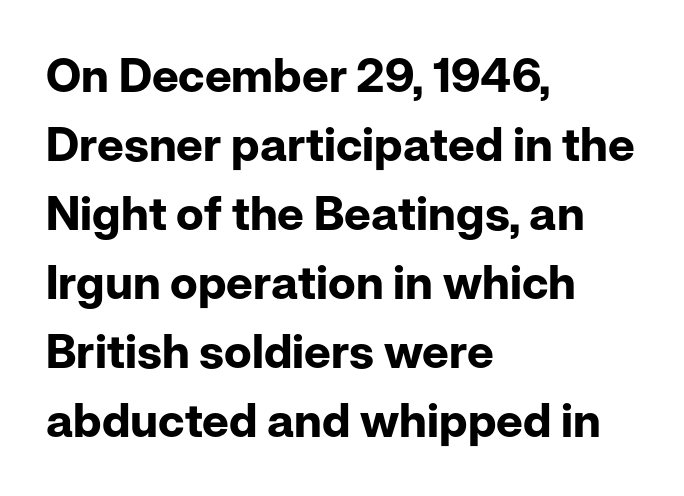
{"serif": "no", "italic": "no", "bold": "yes", "weight": "bold", "width": "normal", "stroke_contrast": "low", "x_height": "medium", "monospaced": "no", "underline": "no", "align": "left", "line_spacing": "normal", "line_spacing_ratio": 1.47, "letter_spacing": "normal", "letter_spacing_em": 0.0, "glyph_px": 47}
